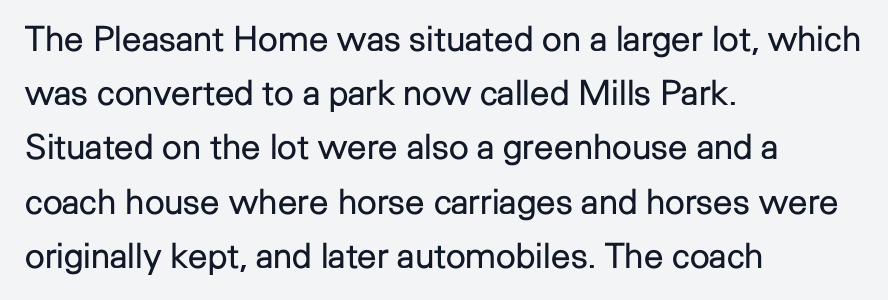
Q: Is the text bold? A: No.
Q: Is the text italic (slanted)? A: No, it is upright.
Q: Is the typeface a serif or a sans-serif typeface? A: Sans-serif.
Q: Is the text underlined? A: No.
Q: How is the paragraph aligned? A: Left-aligned.
Q: Is the spacing between letters normal or unusually wide? A: Normal.
Q: Is the spacing between lines tight, normal or loose? A: Normal.
Q: Width (condensed, normal, or wide)? A: Normal.
Q: Stroke contrast? A: Low.
Q: x-height? A: Medium.
Q: Monospaced? A: No.
